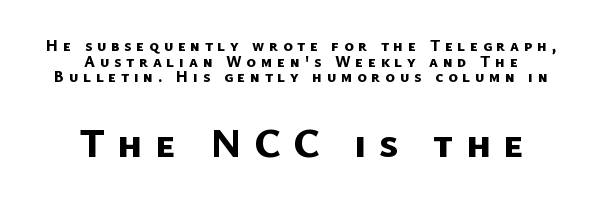
The image shows 41 px bold sans-serif type; set centered, tight line spacing (0.97x), unusually wide letter spacing (+0.3 em), not underlined; the second (bottom) block is 2.56x larger; low stroke contrast and a medium x-height.
